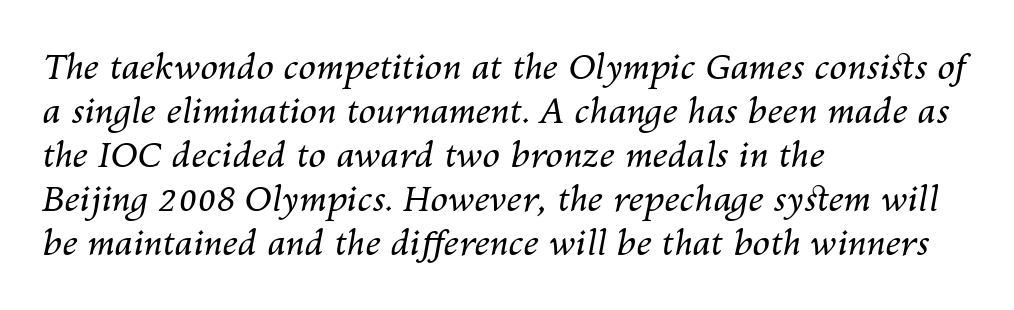
The image shows 35 px regular-weight type, italic (leaning right); set left-aligned, normal line spacing (1.26x), normal letter spacing, not underlined; medium stroke contrast and a medium x-height.
